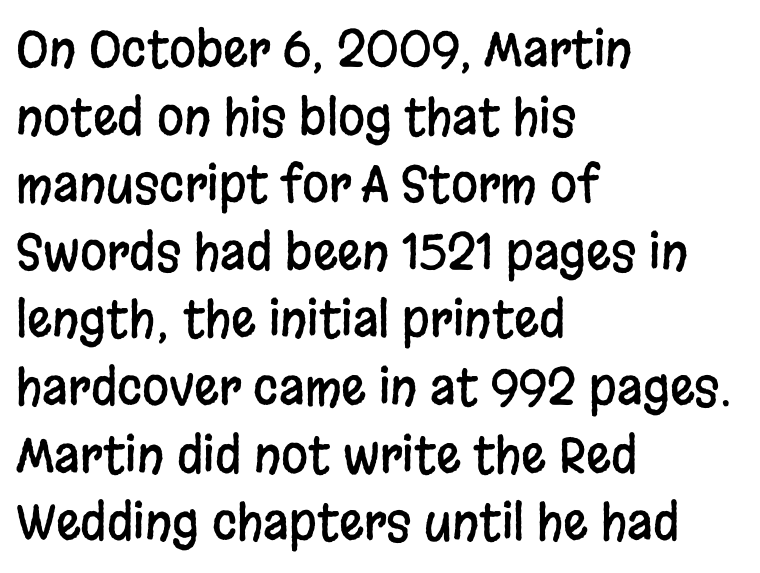
Each letter's strokes conclude bluntly, with no projecting serifs. In terms of letterspacing, this is plain default setting. Every character sits straight up, as roman type does. Looks like regular typesetting: each glyph gets only the width it needs.
